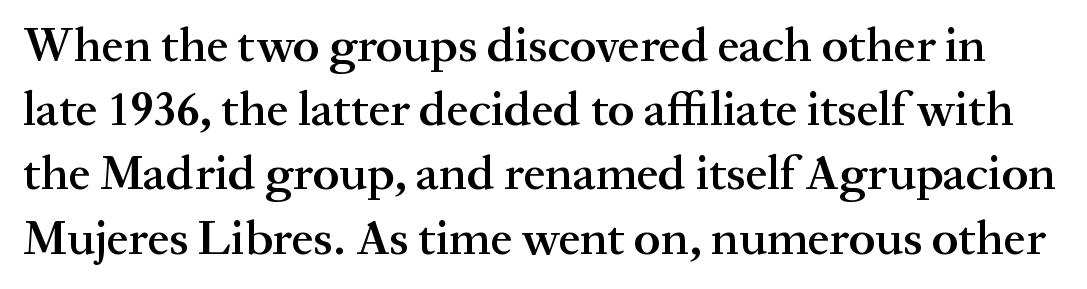
Do the characters align in a grid? No, the font is proportional. Observe the ordinary spacing: letters are neighbours, not strangers. Just letters on the line, the space beneath them empty. Bold? Not quite — semibold, heavier than regular but stopping short.
